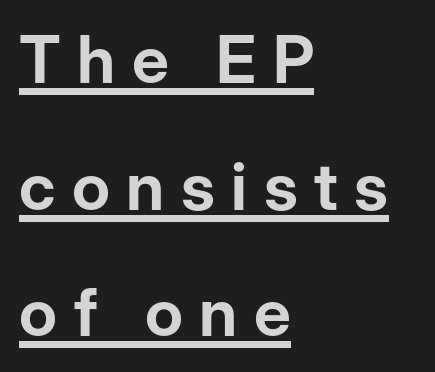
Q: Is the text italic (slanted)? A: No, it is upright.
Q: Is the typeface a serif or a sans-serif typeface? A: Sans-serif.
Q: Is the text underlined? A: Yes.
Q: How is the paragraph aligned? A: Left-aligned.
Q: Is the spacing between letters normal or unusually wide? A: Unusually wide.
Q: Is the spacing between lines tight, normal or loose? A: Loose.
Q: Width (condensed, normal, or wide)? A: Normal.
Q: Stroke contrast? A: Low.
Q: x-height? A: Medium.
Q: Monospaced? A: No.
